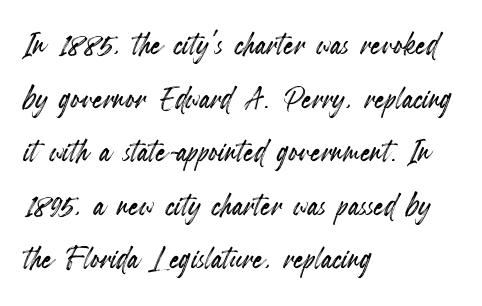
A bare baseline throughout the passage. The letters advance in unequal steps, a hallmark of proportional type. Which margin do the lines hug? The left one — the right edge is uneven. How would I describe the line gaps? Plain and ordinary.
